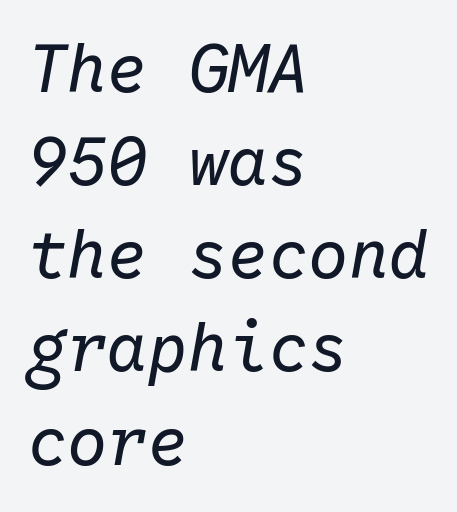
Q: Is the text bold? A: No.
Q: Is the text italic (slanted)? A: Yes, it leans right by about 10 degrees.
Q: Is the text underlined? A: No.
Q: How is the paragraph aligned? A: Left-aligned.
Q: Is the spacing between letters normal or unusually wide? A: Normal.
Q: Is the spacing between lines tight, normal or loose? A: Normal.
Q: Width (condensed, normal, or wide)? A: Normal.
Q: Stroke contrast? A: Low.
Q: x-height? A: Medium.
Q: Monospaced? A: Yes.
